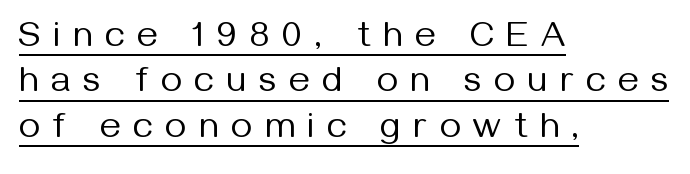
These characters rest on top of a visible drawn line. In CSS terms this would be text-align: left. The passage shown is not bold in any degree. This sample uses a sans-serif face. Summary of vertical rhythm: regular, with standard interline spacing. Varying glyph widths throughout — classic text-font behaviour.
